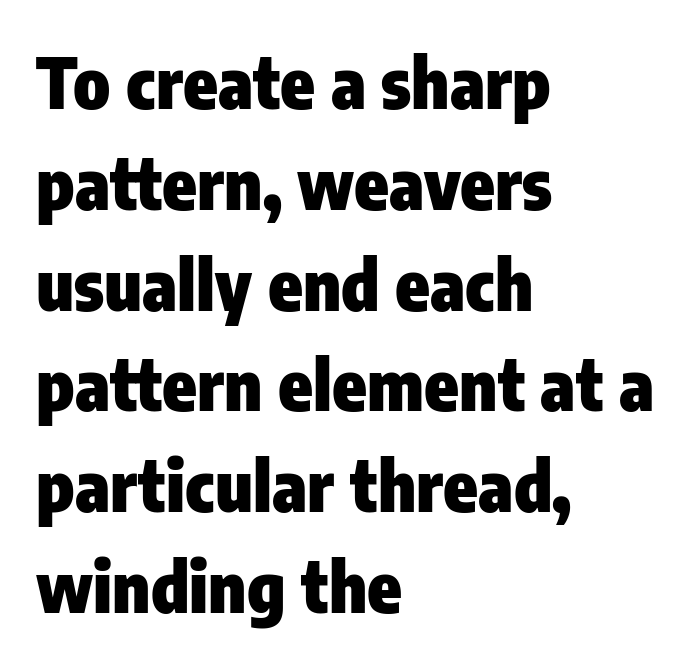
Students, observe: this is what conventionally led text looks like. Short and long lines alike share a common starting point at left. The rendering uses a bold face; every stroke is thick and dark. This rendering features lettering with no underline. Note the varied advance widths — an 'i' is clearly narrower than an 'm'. The rendering shows plain stroke endings on the letterforms — a sans-serif design.
